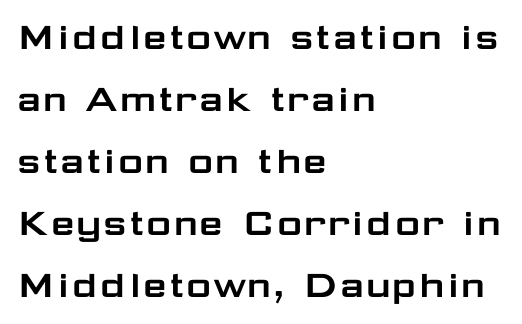
The image shows 43 px wide sans-serif type, upright; set left-aligned, normal line spacing (1.44x), normal letter spacing, not underlined; low stroke contrast and a medium x-height.
